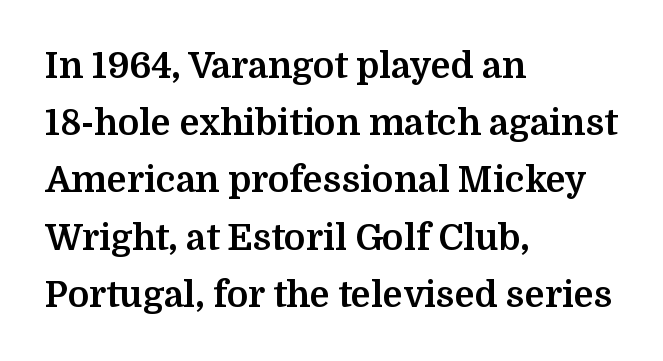
Q: Is the text bold? A: Yes.
Q: Is the text italic (slanted)? A: No, it is upright.
Q: Is the typeface a serif or a sans-serif typeface? A: Serif.
Q: Is the text underlined? A: No.
Q: How is the paragraph aligned? A: Left-aligned.
Q: Is the spacing between letters normal or unusually wide? A: Normal.
Q: Is the spacing between lines tight, normal or loose? A: Normal.
Q: Width (condensed, normal, or wide)? A: Normal.
Q: Stroke contrast? A: Medium.
Q: x-height? A: Medium.
Q: Monospaced? A: No.
